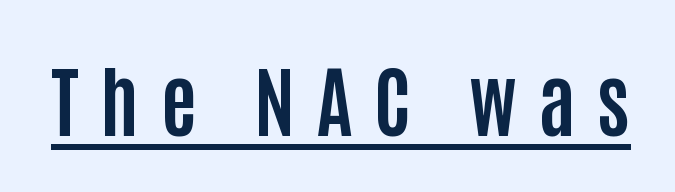
The image shows 78 px bold, condensed sans-serif type, upright; set unusually wide letter spacing (+0.28 em), underlined; low stroke contrast and a large x-height.
